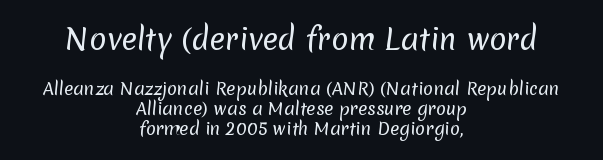
Letterform terminals end flat and unadorned throughout the passage. Spacing between characters is what you'd get straight out of the box. The rag falls on both sides of this text block equally. The words here are not underlined. A light-to-regular cut is what we see here.
